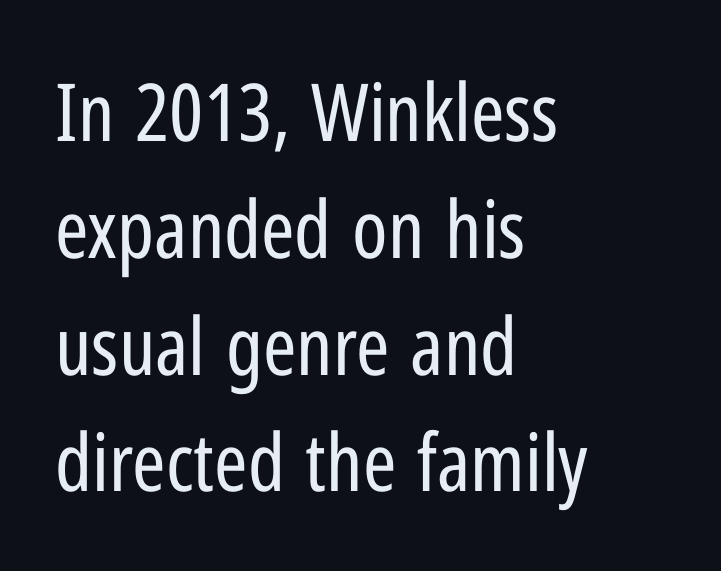
The image shows 80 px regular-weight, condensed sans-serif type, upright; set left-aligned, normal line spacing (1.46x), normal letter spacing, not underlined; low stroke contrast and a medium x-height.
